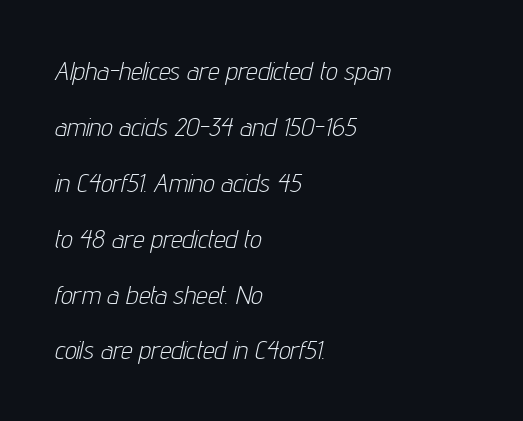
The image shows 26 px text type, italic (leaning right); set left-aligned, loose line spacing (2.15x), normal letter spacing, not underlined.
